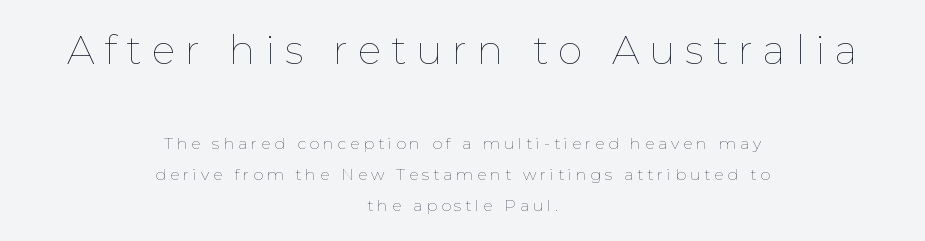
Q: Is the text bold? A: No.
Q: Is the text italic (slanted)? A: No, it is upright.
Q: Is the text underlined? A: No.
Q: How is the paragraph aligned? A: Centered.
Q: Is the spacing between letters normal or unusually wide? A: Unusually wide.
Q: Is the spacing between lines tight, normal or loose? A: Loose.
Q: Which block of text is set in a larger size, the first (top) or the second (bottom)? A: The first (top) one.
Q: Width (condensed, normal, or wide)? A: Normal.
Q: Stroke contrast? A: Low.
Q: x-height? A: Medium.
Q: Monospaced? A: No.
